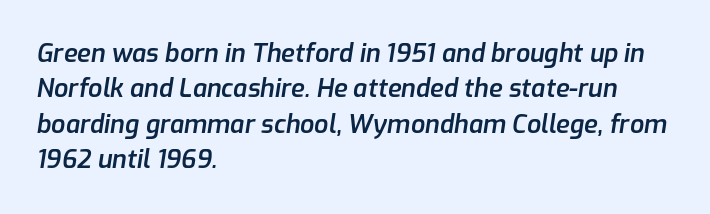
The setting favours the left margin, as ordinary paragraphs usually do. Anything drawn beneath the words? Only blank space. Is the letter spacing exaggerated? No — it looks like the ordinary default. The leading is moderate, giving the passage an even texture.
